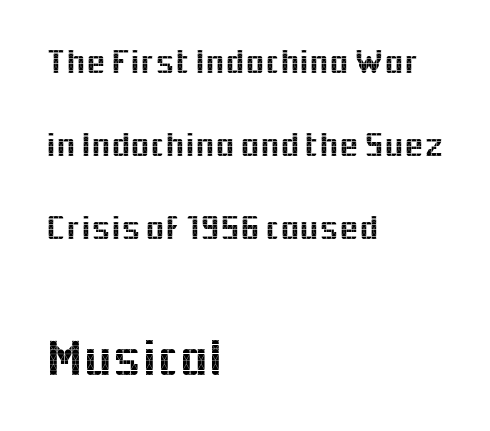
Q: Is the text italic (slanted)? A: No, it is upright.
Q: Is the typeface a serif or a sans-serif typeface? A: Sans-serif.
Q: Is the text underlined? A: No.
Q: How is the paragraph aligned? A: Left-aligned.
Q: Is the spacing between letters normal or unusually wide? A: Normal.
Q: Is the spacing between lines tight, normal or loose? A: Loose.
Q: Which block of text is set in a larger size, the first (top) or the second (bottom)? A: The second (bottom) one.
Q: Width (condensed, normal, or wide)? A: Normal.
Q: x-height? A: Medium.
Q: Monospaced? A: No.
